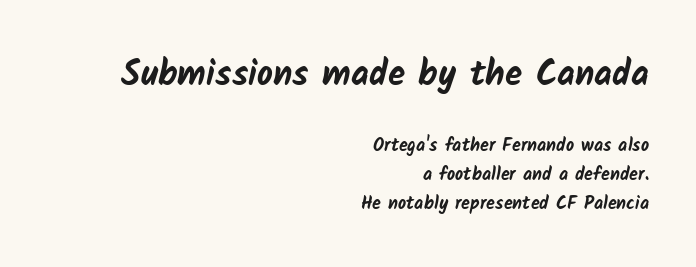
{"serif": "no", "bold": "yes", "weight": "bold", "width": "normal", "stroke_contrast": "low", "x_height": "medium", "monospaced": "no", "underline": "no", "align": "right", "line_spacing": "normal", "line_spacing_ratio": 1.61, "letter_spacing": "normal", "letter_spacing_em": 0.0, "larger_block": "first", "size_ratio": 1.94, "glyph_px": 35}
